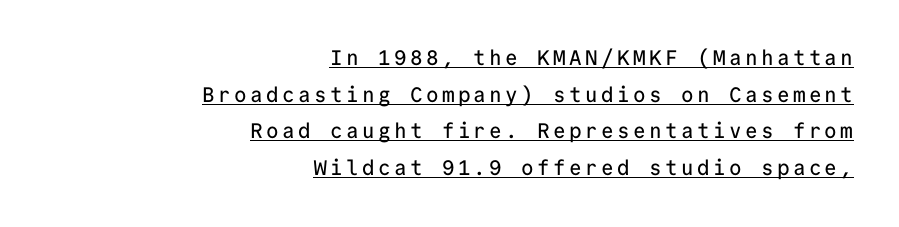
Q: Is the text italic (slanted)? A: No, it is upright.
Q: Is the text underlined? A: Yes.
Q: How is the paragraph aligned? A: Right-aligned.
